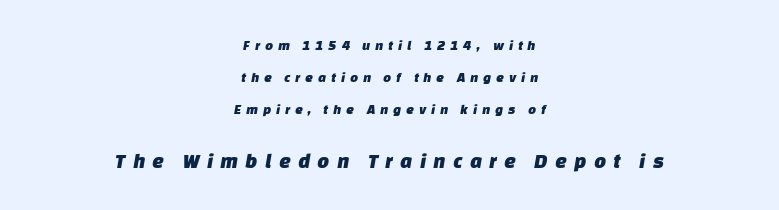
Q: Is the text underlined? A: No.
Q: How is the paragraph aligned? A: Centered.
Q: Is the spacing between letters normal or unusually wide? A: Unusually wide.
Q: Is the spacing between lines tight, normal or loose? A: Loose.
Q: Which block of text is set in a larger size, the first (top) or the second (bottom)? A: The second (bottom) one.
